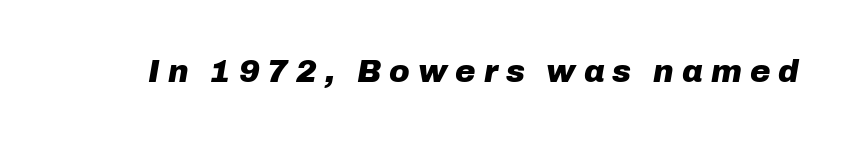
Q: Is the text bold? A: Yes.
Q: Is the text italic (slanted)? A: Yes, it leans right by about 10 degrees.
Q: Is the text underlined? A: No.
Q: Is the spacing between letters normal or unusually wide? A: Unusually wide.
Q: Width (condensed, normal, or wide)? A: Normal.
Q: Stroke contrast? A: Low.
Q: x-height? A: Medium.
Q: Monospaced? A: No.
